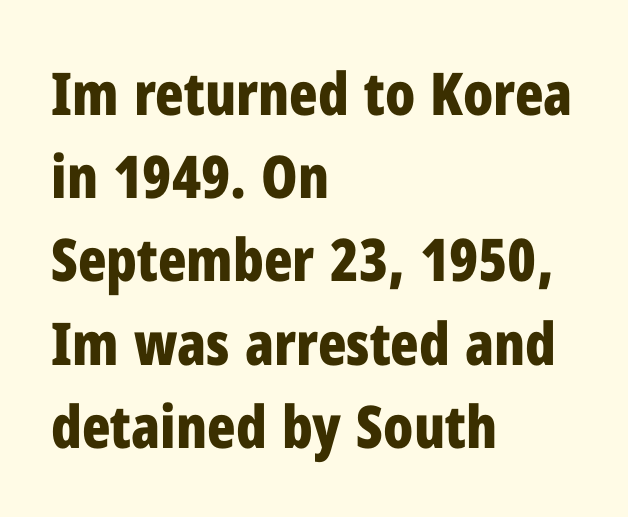
The designer went with a sans here, leaving each stem footless. The face used here is proportionally spaced, like ordinary book or web type. This is roman type, the default non-slanted kind. Pretty heavy lettering here — definitely bold. Compared with a centered layout, this one pins lines to the left instead. Tracking here is standard; glyphs follow each other at the usual distance.
